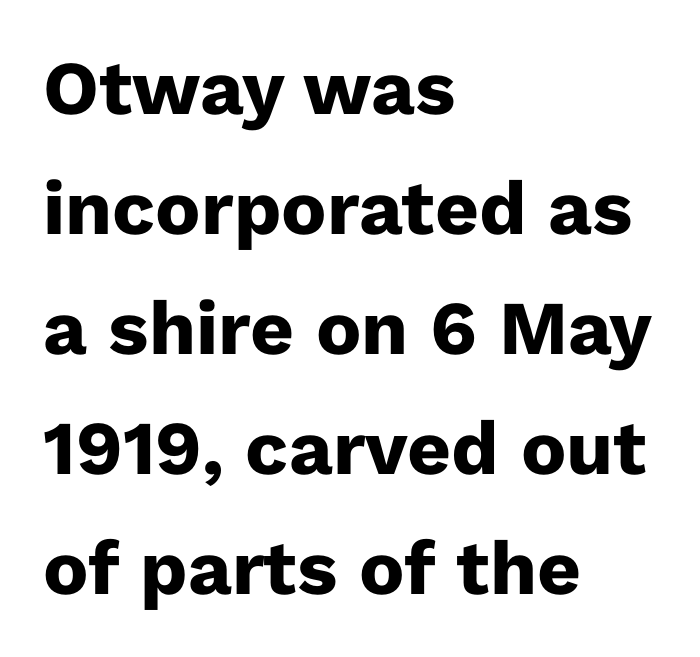
You could not count columns in this text — the font is proportionally spaced. Short and long lines alike share a common starting point at left. Honestly, the row spacing looks completely unremarkable. A typesetter would mark this as roman, not italic. The face used here is a sans, in the tradition of grotesques and geometrics. The string is rendered with underlining switched off.
